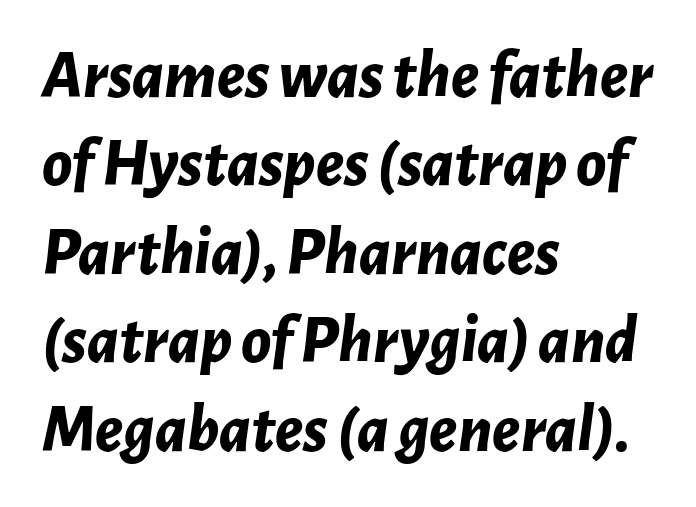
{"italic": "yes", "lean": "right", "slant_degrees": 7, "bold": "yes", "weight": "bold", "width": "normal", "stroke_contrast": "low", "x_height": "medium", "monospaced": "no", "underline": "no", "align": "left", "line_spacing": "normal", "line_spacing_ratio": 1.3, "letter_spacing": "normal", "letter_spacing_em": 0.0, "glyph_px": 68}
